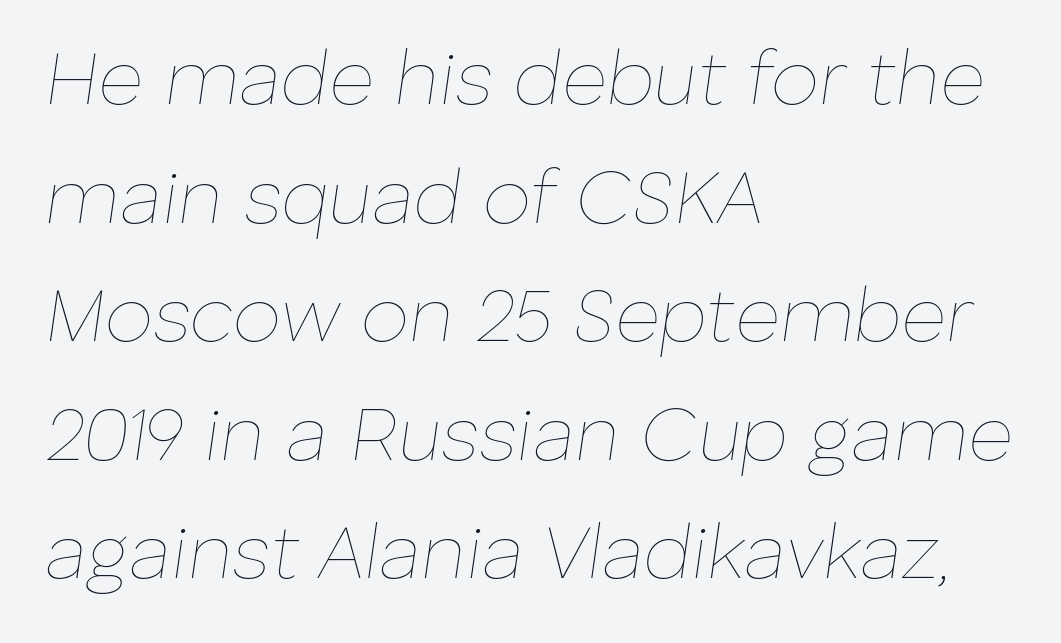
{"italic": "yes", "lean": "right", "slant_degrees": 8, "bold": "no", "weight": "thin", "width": "normal", "stroke_contrast": "low", "x_height": "medium", "monospaced": "no", "underline": "no", "align": "left", "line_spacing": "normal", "line_spacing_ratio": 1.54, "letter_spacing": "normal", "letter_spacing_em": 0.0, "glyph_px": 77}
